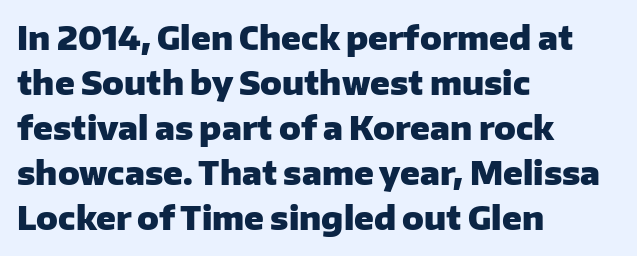
The image shows 32 px heavy sans-serif type, upright; set left-aligned, normal line spacing (1.41x), normal letter spacing, not underlined; low stroke contrast and a medium x-height.
